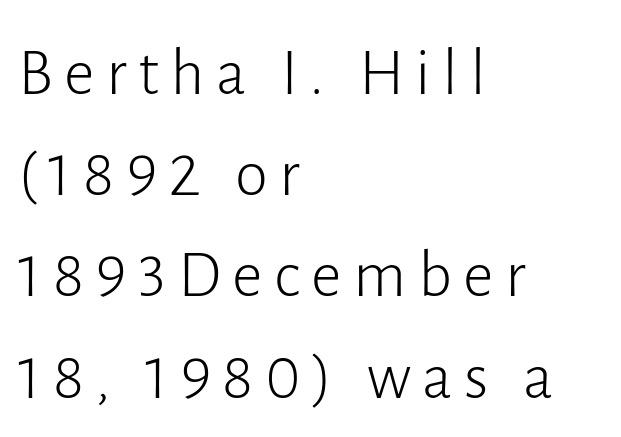
{"serif": "no", "italic": "no", "bold": "no", "weight": "light", "width": "normal", "stroke_contrast": "low", "x_height": "medium", "monospaced": "no", "underline": "no", "align": "left", "line_spacing": "normal", "line_spacing_ratio": 1.51, "glyph_px": 67}
